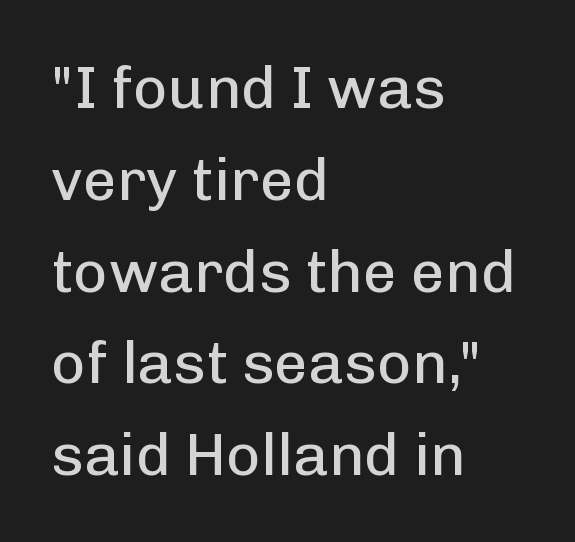
{"serif": "no", "italic": "no", "bold": "no", "weight": "regular", "width": "normal", "stroke_contrast": "low", "x_height": "medium", "monospaced": "no", "underline": "no", "align": "left", "line_spacing": "normal", "line_spacing_ratio": 1.53, "letter_spacing": "normal", "letter_spacing_em": 0.0, "glyph_px": 60}
